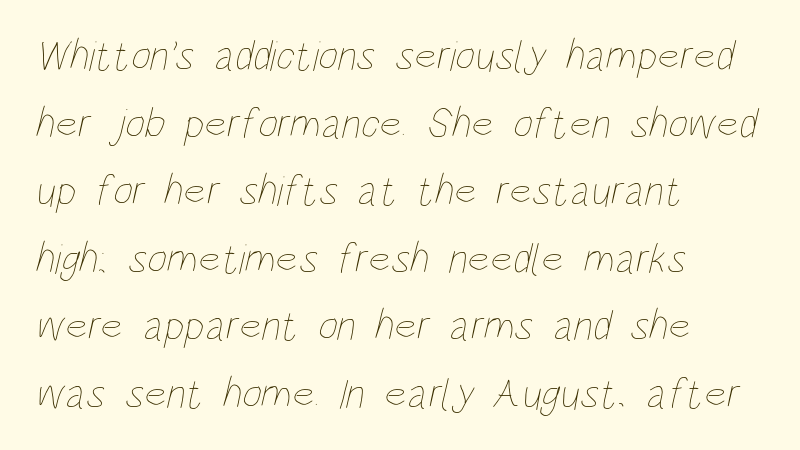
Q: Is the text bold? A: No.
Q: Is the text underlined? A: No.
Q: How is the paragraph aligned? A: Left-aligned.
Q: Is the spacing between letters normal or unusually wide? A: Normal.
Q: Is the spacing between lines tight, normal or loose? A: Normal.
Q: Width (condensed, normal, or wide)? A: Condensed.
Q: Stroke contrast? A: Low.
Q: x-height? A: Large.
Q: Monospaced? A: No.
